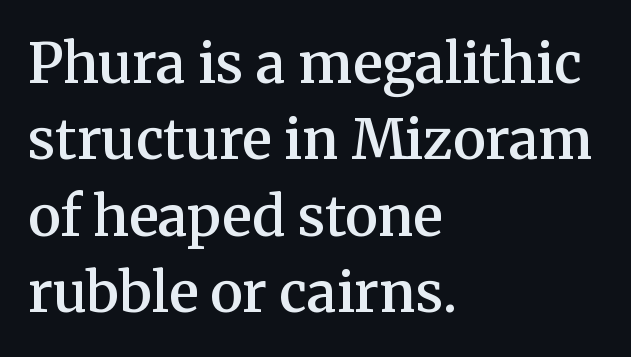
Q: Is the text bold? A: Semi-bold.
Q: Is the text italic (slanted)? A: No, it is upright.
Q: Is the typeface a serif or a sans-serif typeface? A: Serif.
Q: Is the text underlined? A: No.
Q: How is the paragraph aligned? A: Left-aligned.
Q: Is the spacing between letters normal or unusually wide? A: Normal.
Q: Is the spacing between lines tight, normal or loose? A: Normal.
Q: Width (condensed, normal, or wide)? A: Normal.
Q: Stroke contrast? A: Medium.
Q: x-height? A: Medium.
Q: Monospaced? A: No.
